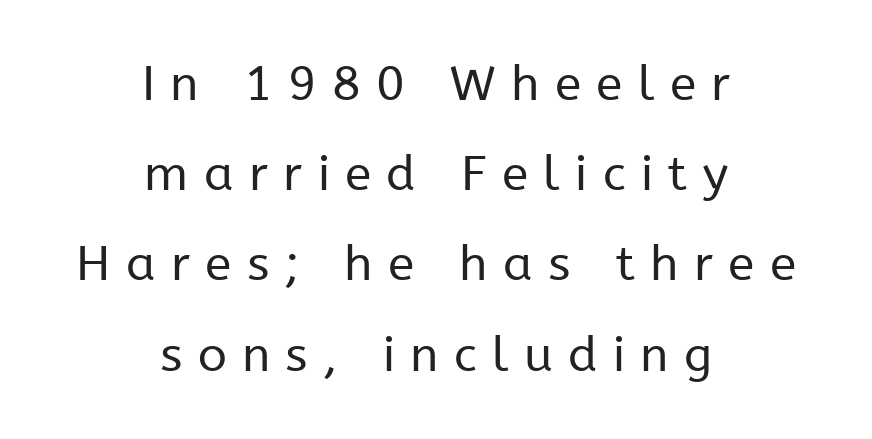
{"serif": "no", "italic": "no", "bold": "no", "weight": "regular", "width": "normal", "stroke_contrast": "low", "x_height": "medium", "monospaced": "no", "underline": "no", "align": "center", "line_spacing_ratio": 1.88, "letter_spacing": "wide", "letter_spacing_em": 0.32, "glyph_px": 48}
